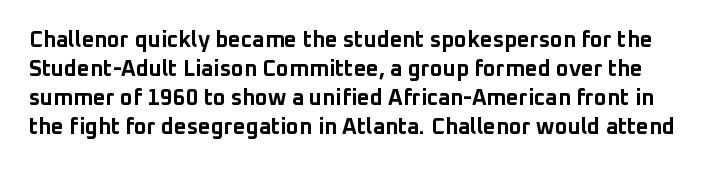
The space beneath each line is pristine and unruled. Tracking here is standard; glyphs follow each other at the usual distance. Italic: no, the glyphs are upright roman. Heft: maximum for text — a bold.
